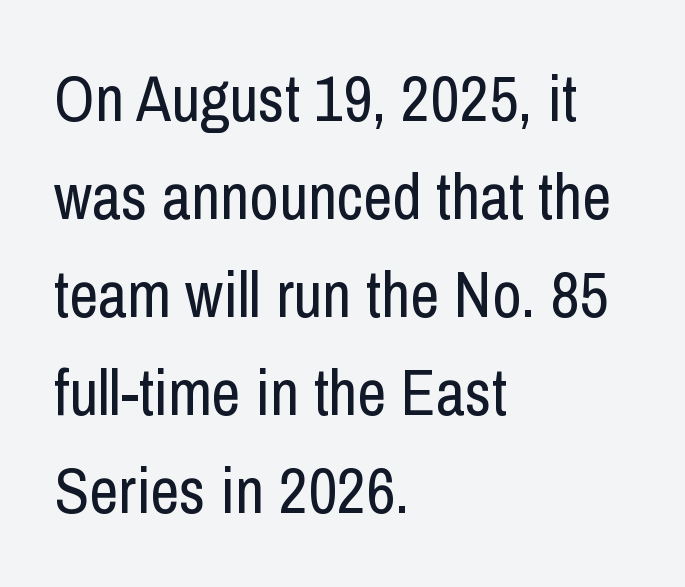
{"serif": "no", "italic": "no", "bold": "no", "weight": "regular", "width": "condensed", "stroke_contrast": "low", "x_height": "medium", "monospaced": "no", "underline": "no", "align": "left", "line_spacing": "normal", "line_spacing_ratio": 1.53, "letter_spacing": "normal", "letter_spacing_em": 0.0, "glyph_px": 64}
